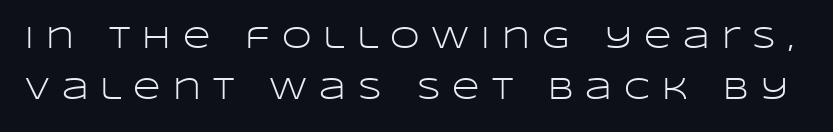
{"serif": "no", "italic": "no", "bold": "no", "weight": "light", "width": "wide", "stroke_contrast": "low", "x_height": "large", "monospaced": "no", "underline": "no", "line_spacing_ratio": 1.71, "letter_spacing": "wide", "letter_spacing_em": 0.4, "glyph_px": 30}
